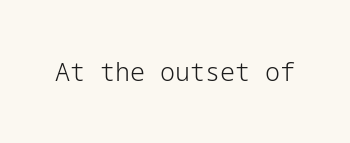
The image shows 25 px text type, upright; set normal letter spacing, not underlined.
